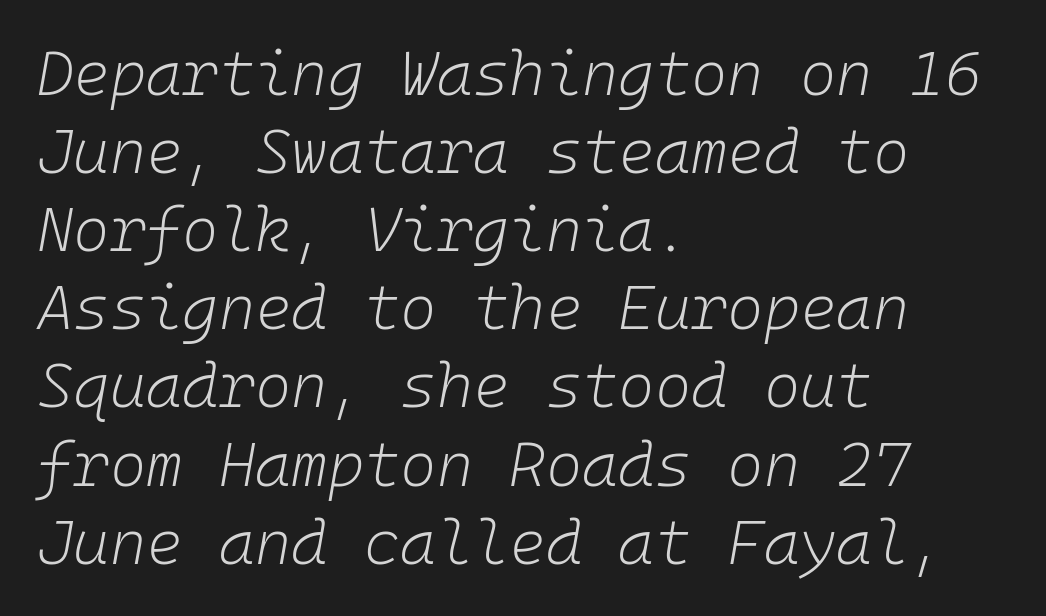
Q: Is the text bold? A: No.
Q: Is the text italic (slanted)? A: Yes, it leans right by about 10 degrees.
Q: Is the text underlined? A: No.
Q: How is the paragraph aligned? A: Left-aligned.
Q: Is the spacing between letters normal or unusually wide? A: Normal.
Q: Is the spacing between lines tight, normal or loose? A: Normal.
Q: Width (condensed, normal, or wide)? A: Normal.
Q: Stroke contrast? A: Low.
Q: x-height? A: Medium.
Q: Monospaced? A: Yes.
